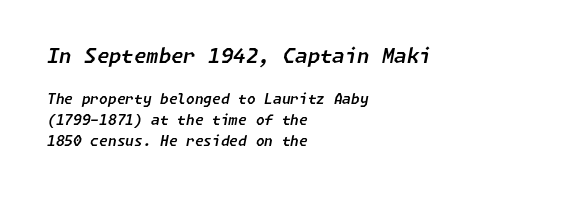
Q: Is the text italic (slanted)? A: Yes, it leans right by about 11 degrees.
Q: Is the text underlined? A: No.
Q: How is the paragraph aligned? A: Left-aligned.
Q: Is the spacing between letters normal or unusually wide? A: Normal.
Q: Is the spacing between lines tight, normal or loose? A: Normal.
Q: Which block of text is set in a larger size, the first (top) or the second (bottom)? A: The first (top) one.
